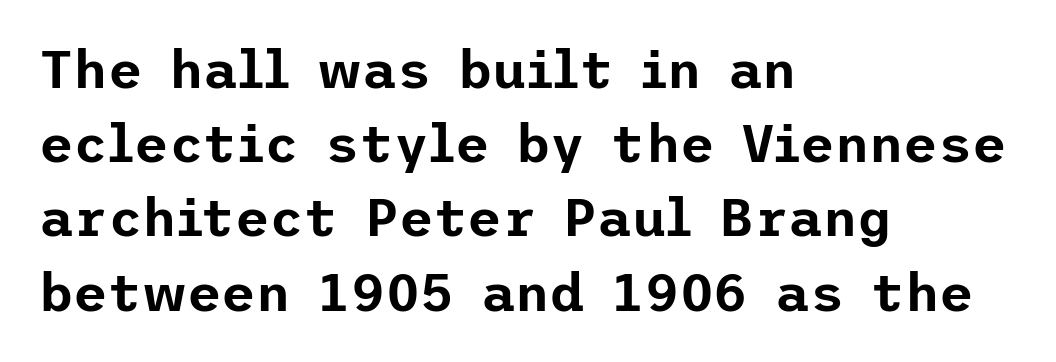
The image shows 53 px sans-serif type, upright; set left-aligned, normal line spacing (1.4x), normal letter spacing, not underlined; low stroke contrast and a medium x-height.
